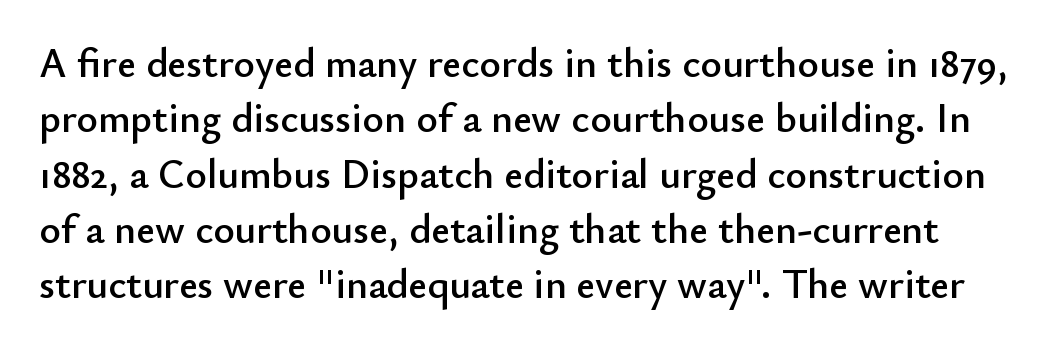
Q: Is the text italic (slanted)? A: No, it is upright.
Q: Is the typeface a serif or a sans-serif typeface? A: Sans-serif.
Q: Is the text underlined? A: No.
Q: Is the spacing between letters normal or unusually wide? A: Normal.
Q: Is the spacing between lines tight, normal or loose? A: Normal.
Q: Width (condensed, normal, or wide)? A: Normal.
Q: Stroke contrast? A: Low.
Q: x-height? A: Small.
Q: Monospaced? A: No.
